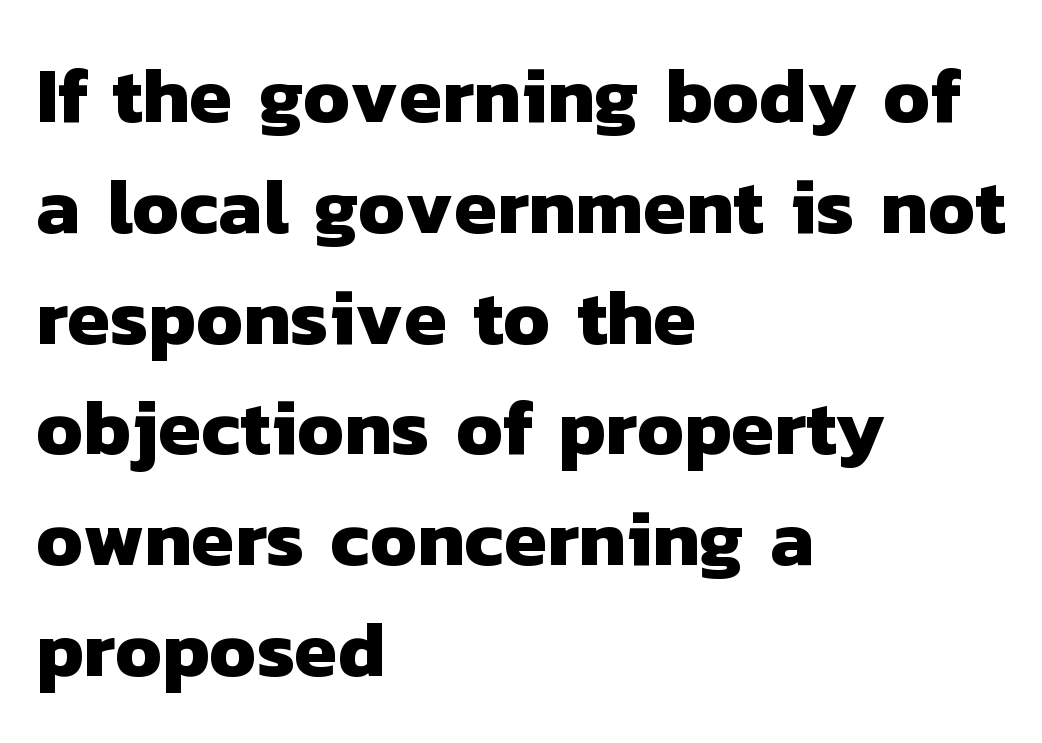
The image shows 78 px heavy sans-serif type; set left-aligned, normal line spacing (1.42x), normal letter spacing, not underlined; low stroke contrast and a medium x-height.
